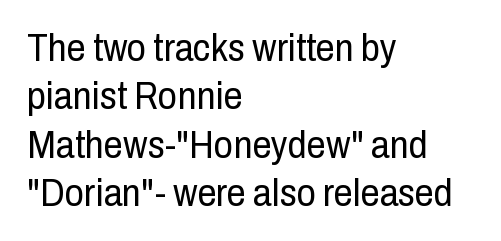
Q: Is the text bold? A: No.
Q: Is the text italic (slanted)? A: No, it is upright.
Q: Is the typeface a serif or a sans-serif typeface? A: Sans-serif.
Q: Is the text underlined? A: No.
Q: How is the paragraph aligned? A: Left-aligned.
Q: Is the spacing between letters normal or unusually wide? A: Normal.
Q: Is the spacing between lines tight, normal or loose? A: Normal.
Q: Width (condensed, normal, or wide)? A: Condensed.
Q: Stroke contrast? A: Low.
Q: x-height? A: Medium.
Q: Monospaced? A: No.
